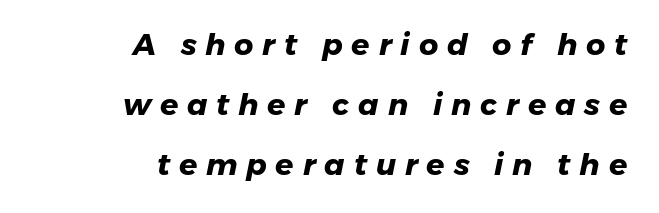
Q: Is the text bold? A: Yes.
Q: Is the typeface a serif or a sans-serif typeface? A: Sans-serif.
Q: Is the text underlined? A: No.
Q: How is the paragraph aligned? A: Right-aligned.
Q: Is the spacing between letters normal or unusually wide? A: Unusually wide.
Q: Is the spacing between lines tight, normal or loose? A: Loose.
Q: Width (condensed, normal, or wide)? A: Normal.
Q: Stroke contrast? A: Low.
Q: x-height? A: Medium.
Q: Monospaced? A: No.
